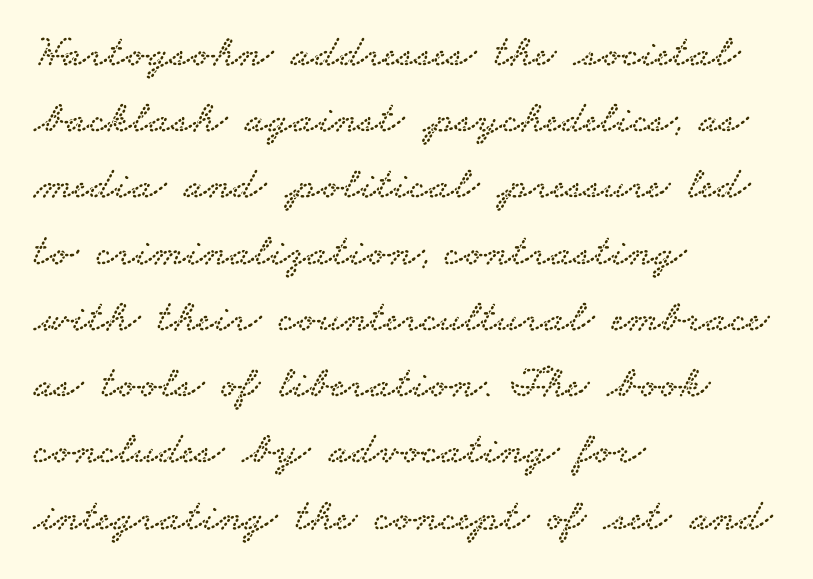
Q: Is the text underlined? A: No.
Q: How is the paragraph aligned? A: Left-aligned.
Q: Is the spacing between letters normal or unusually wide? A: Normal.
Q: Is the spacing between lines tight, normal or loose? A: Normal.
Q: Width (condensed, normal, or wide)? A: Wide.
Q: Stroke contrast? A: Low.
Q: x-height? A: Small.
Q: Monospaced? A: No.
